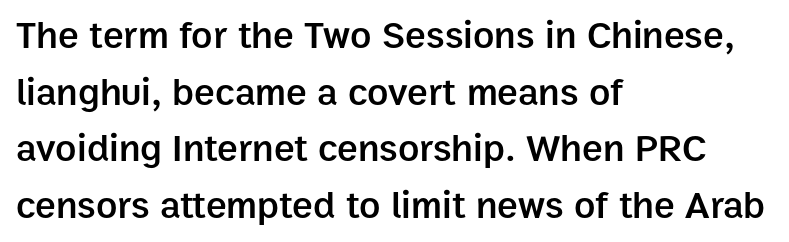
The rendering uses a semibold face; strokes are thickened but not to full bold. The passage shown has conventional tracking throughout. This sample has the flowing, uneven cadence of proportional lettering. Underlining? Definitely not there. A student would call this left alignment; a typographer would say flush left, rag right. Each letter's strokes conclude bluntly, with no projecting serifs.
